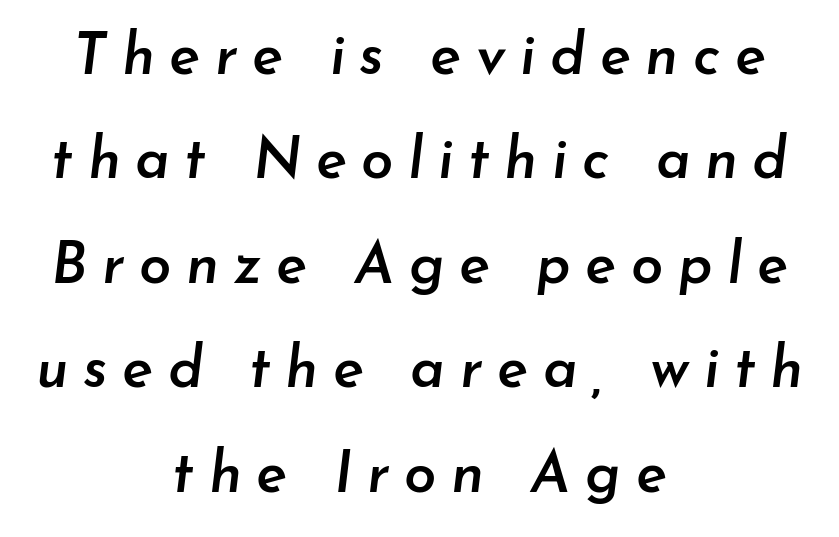
{"italic": "yes", "lean": "right", "slant_degrees": 7, "bold": "semi", "weight": "semibold", "width": "normal", "stroke_contrast": "low", "x_height": "small", "monospaced": "no", "underline": "no", "align": "center", "line_spacing_ratio": 1.8, "letter_spacing": "wide", "letter_spacing_em": 0.25, "glyph_px": 58}
